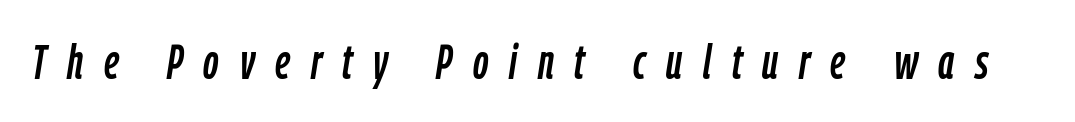
Q: Is the text italic (slanted)? A: Yes, it leans right by about 9 degrees.
Q: Is the text underlined? A: No.
Q: Is the spacing between letters normal or unusually wide? A: Unusually wide.
Q: Width (condensed, normal, or wide)? A: Condensed.
Q: Stroke contrast? A: Low.
Q: x-height? A: Medium.
Q: Monospaced? A: No.
